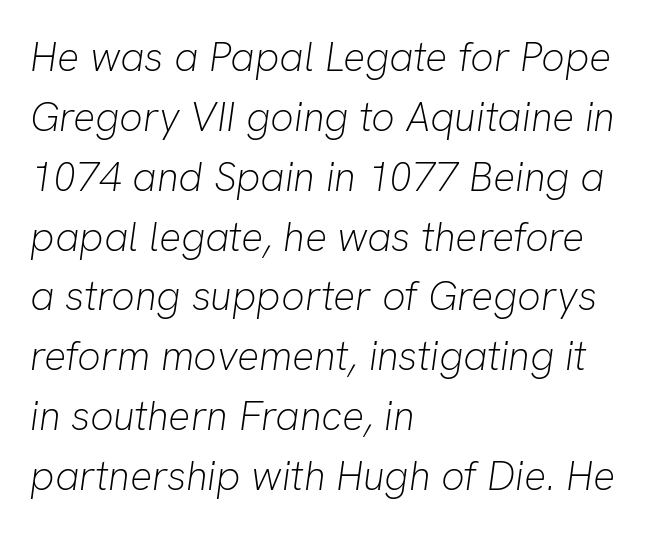
{"italic": "yes", "lean": "right", "slant_degrees": 8, "bold": "no", "weight": "light", "width": "normal", "stroke_contrast": "low", "x_height": "medium", "monospaced": "no", "underline": "no", "align": "left", "line_spacing": "normal", "line_spacing_ratio": 1.46, "letter_spacing": "normal", "letter_spacing_em": 0.0, "glyph_px": 41}
